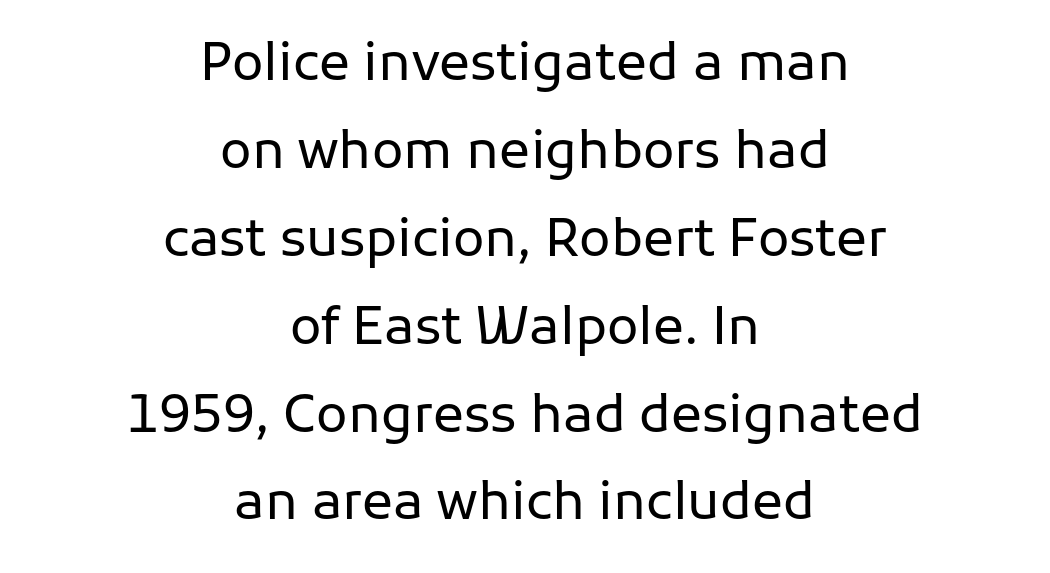
{"serif": "no", "italic": "no", "bold": "no", "weight": "regular", "width": "normal", "stroke_contrast": "low", "x_height": "medium", "monospaced": "no", "underline": "no", "align": "center", "line_spacing": "normal", "line_spacing_ratio": 1.69, "letter_spacing": "normal", "letter_spacing_em": 0.0, "glyph_px": 52}
